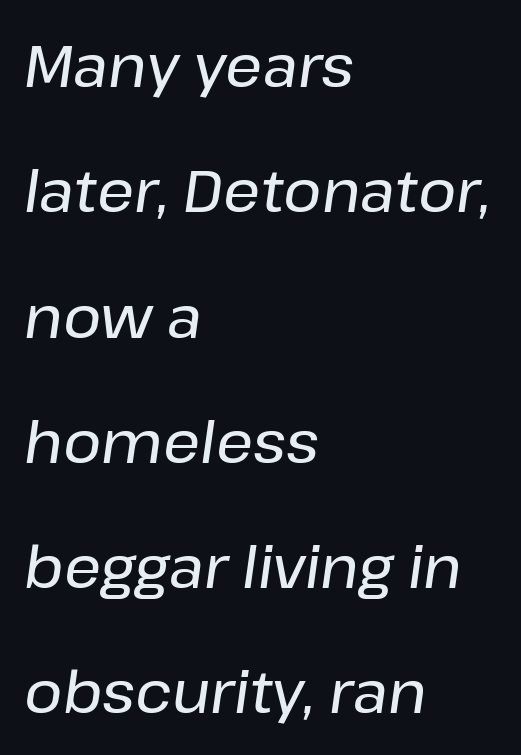
The image shows 58 px text type, italic (leaning right); set left-aligned, loose line spacing (2.16x), normal letter spacing, not underlined; low stroke contrast and a medium x-height.
